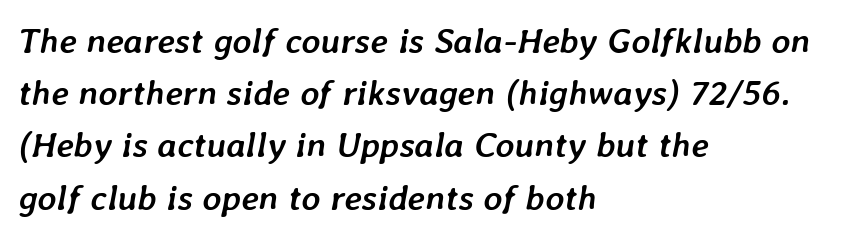
On the weight axis this lands at bold, roughly 700. There is no visible air inserted between adjacent glyphs. Leading matches the norm, producing a regular column. Has an underline been added? It has not.
